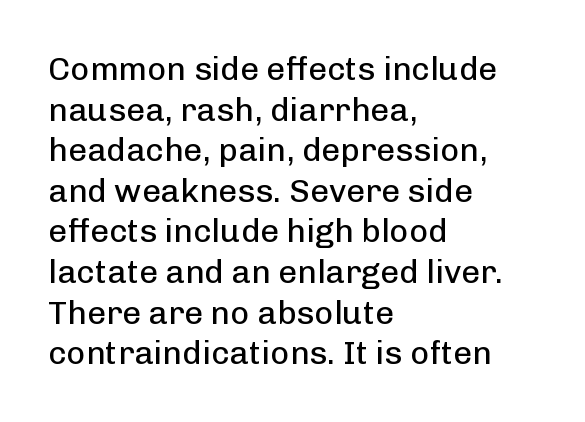
{"serif": "no", "italic": "no", "bold": "no", "weight": "regular", "width": "normal", "stroke_contrast": "low", "x_height": "medium", "monospaced": "no", "underline": "no", "align": "left", "line_spacing_ratio": 1.23, "letter_spacing": "normal", "letter_spacing_em": 0.0, "glyph_px": 33}
